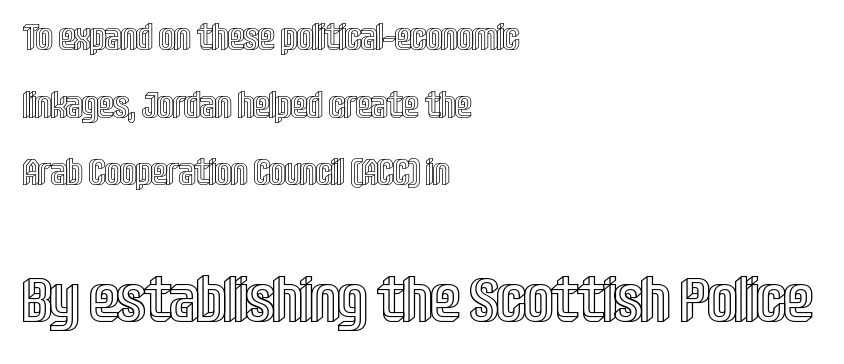
The image shows 63 px condensed type, upright; set left-aligned, line spacing 1.88x, normal letter spacing, not underlined; the second (bottom) block is 1.75x larger; a large x-height.
